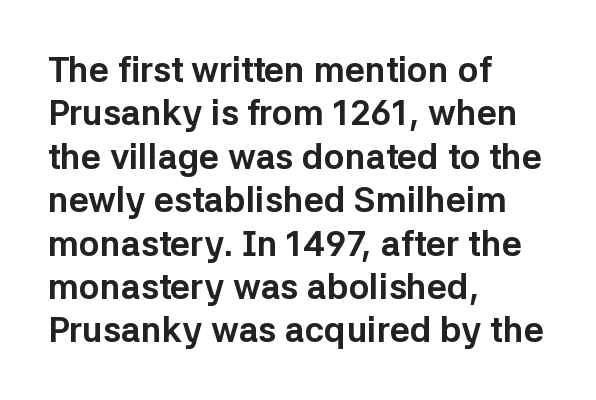
This rendering features lettering with no underline. No italicization has been applied; the sample stays upright. Default kerning and tracking; the words read as compact shapes. The characters display no serif detailing; their extremities are plain. Spacing verdict: proportional, widths tailored to each character. Heavy, bold letterforms.
